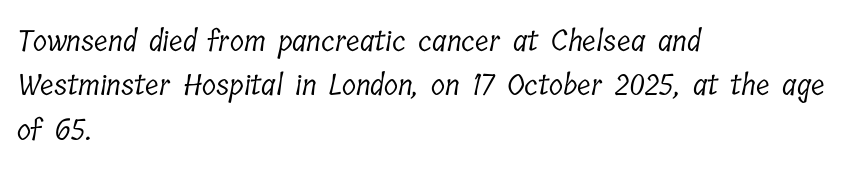
{"serif": "yes", "bold": "no", "weight": "light", "width": "condensed", "stroke_contrast": "low", "x_height": "medium", "monospaced": "no", "underline": "no", "align": "left", "line_spacing": "normal", "line_spacing_ratio": 1.53, "letter_spacing": "normal", "letter_spacing_em": 0.0, "glyph_px": 29}
